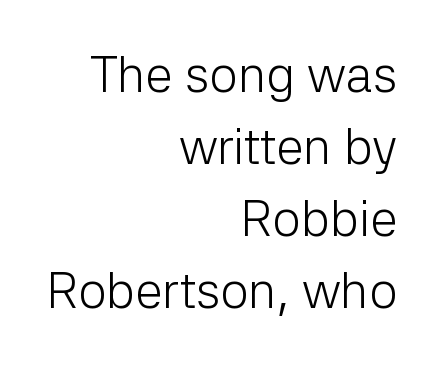
The strokes carry an ordinary text weight at most. If you measured baseline to baseline, you'd find a middling distance. The area under the type is left untouched. Are there feet on the stems? There aren't — it's a sans. The paragraph shown leans on its right margin. Here the designer chose a conventional face with non-uniform glyph widths.
